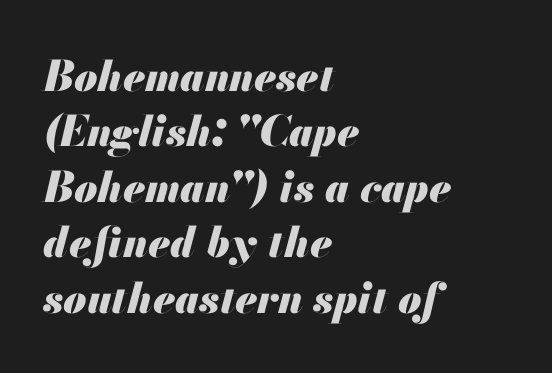
{"italic": "yes", "lean": "right", "slant_degrees": 13, "bold": "yes", "weight": "heavy", "width": "normal", "stroke_contrast": "medium", "x_height": "small", "monospaced": "no", "underline": "no", "align": "left", "line_spacing": "normal", "line_spacing_ratio": 1.32, "letter_spacing": "normal", "letter_spacing_em": 0.0, "glyph_px": 42}
